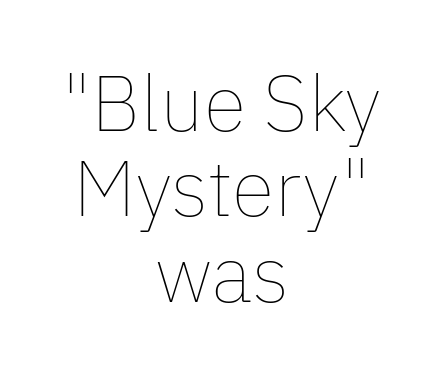
Proportional: the letters do not fall into vertical columns. This rendering leaves character spacing at its baseline value. The lettering holds an erect, upright posture throughout. Closely set lines give the paragraph a compact silhouette. The string is rendered with underlining switched off.
